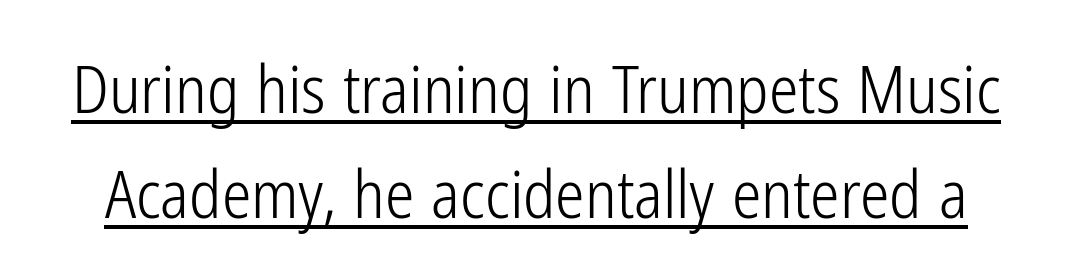
The image shows 66 px light, condensed sans-serif type, upright; set normal line spacing (1.59x), normal letter spacing, underlined; low stroke contrast and a medium x-height.
